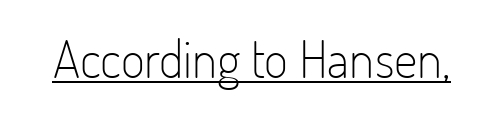
{"serif": "no", "italic": "no", "bold": "no", "weight": "light", "width": "condensed", "stroke_contrast": "low", "x_height": "small", "monospaced": "no", "underline": "yes", "letter_spacing": "normal", "letter_spacing_em": 0.0, "glyph_px": 52}
